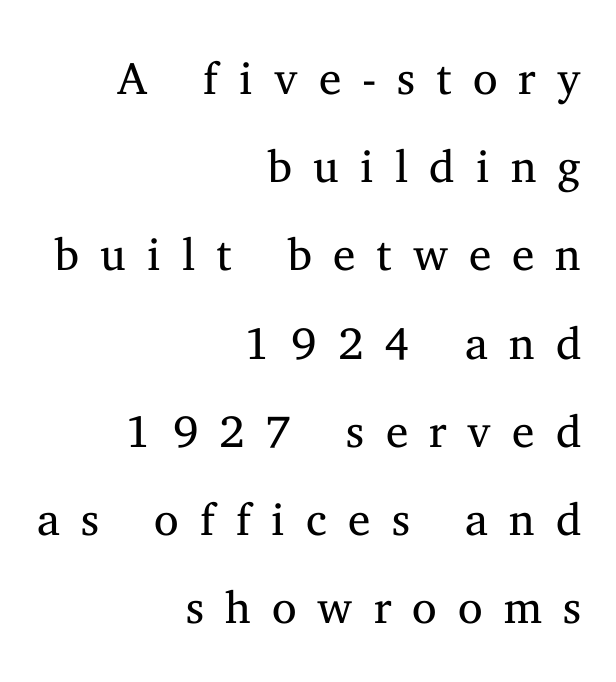
Unbolded letterforms with no extra heft. You can tell it's not italic because the verticals are truly vertical. Spacing verdict: proportional, widths tailored to each character. Here the glyphs are tracked loosely, breaking word shapes into spaced letters. This sample trades compactness for vertical openness between lines. The glyphs are unaccompanied by any horizontal stroke below them.
